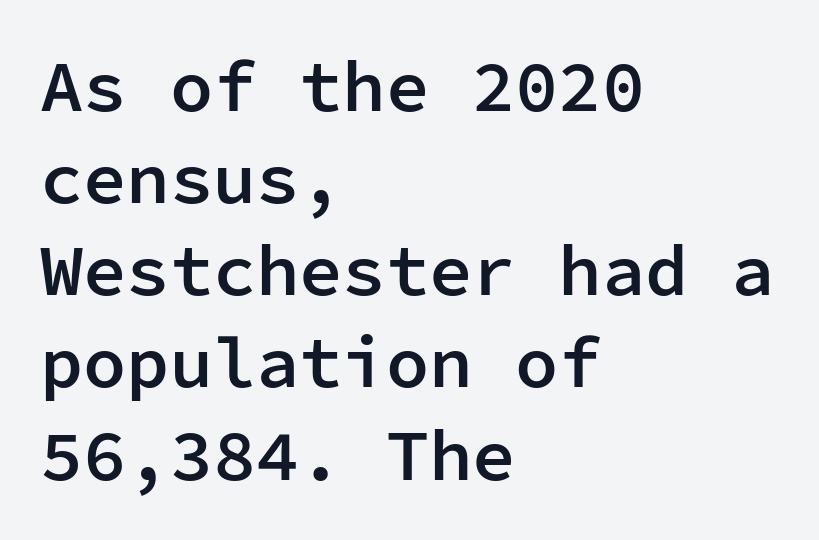
Q: Is the text bold? A: Semi-bold.
Q: Is the text italic (slanted)? A: No, it is upright.
Q: Is the typeface a serif or a sans-serif typeface? A: Sans-serif.
Q: Is the text underlined? A: No.
Q: How is the paragraph aligned? A: Left-aligned.
Q: Is the spacing between letters normal or unusually wide? A: Normal.
Q: Is the spacing between lines tight, normal or loose? A: Normal.
Q: Width (condensed, normal, or wide)? A: Normal.
Q: Stroke contrast? A: Low.
Q: x-height? A: Medium.
Q: Monospaced? A: Yes.
